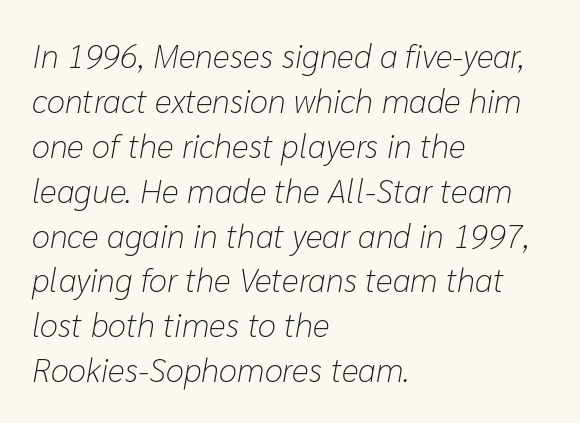
Q: Is the text bold? A: No.
Q: Is the text italic (slanted)? A: Yes, it leans right by about 10 degrees.
Q: Is the text underlined? A: No.
Q: How is the paragraph aligned? A: Left-aligned.
Q: Is the spacing between letters normal or unusually wide? A: Normal.
Q: Is the spacing between lines tight, normal or loose? A: Normal.
Q: Width (condensed, normal, or wide)? A: Normal.
Q: Stroke contrast? A: Low.
Q: x-height? A: Medium.
Q: Monospaced? A: No.
